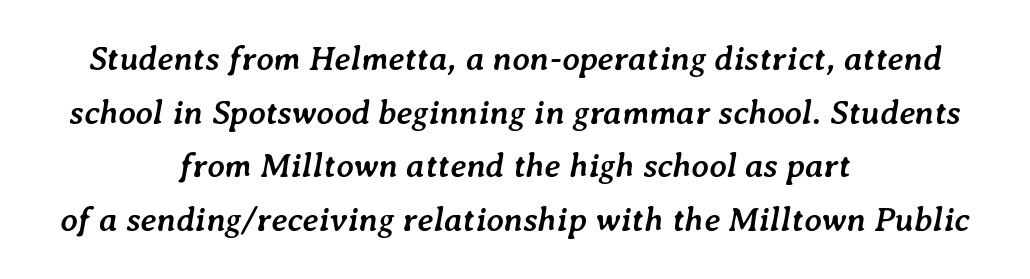
Q: Is the text bold? A: Yes.
Q: Is the text italic (slanted)? A: Yes, it leans right by about 7 degrees.
Q: Is the text underlined? A: No.
Q: How is the paragraph aligned? A: Centered.
Q: Is the spacing between letters normal or unusually wide? A: Normal.
Q: Is the spacing between lines tight, normal or loose? A: Normal.
Q: Width (condensed, normal, or wide)? A: Normal.
Q: Stroke contrast? A: Low.
Q: x-height? A: Medium.
Q: Monospaced? A: No.
